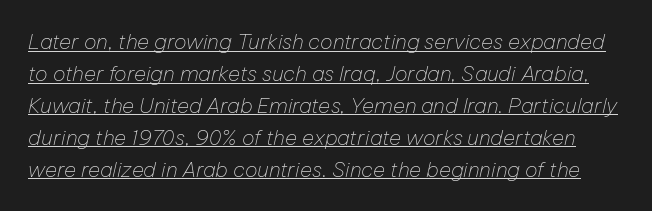
Compared with ordinary roman type, these characters are visibly tilted. The string is rendered with underlining switched on. The space between consecutive lines is moderate. The type is set solid horizontally, with unmodified tracking. Weight: regular or lighter.
